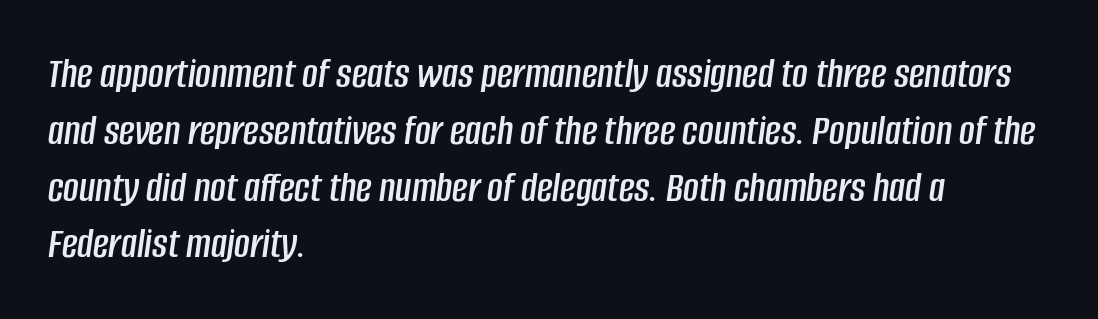
The image shows 43 px condensed type, italic (leaning right); set left-aligned, normal line spacing (1.32x), normal letter spacing, not underlined; low stroke contrast and a large x-height.
